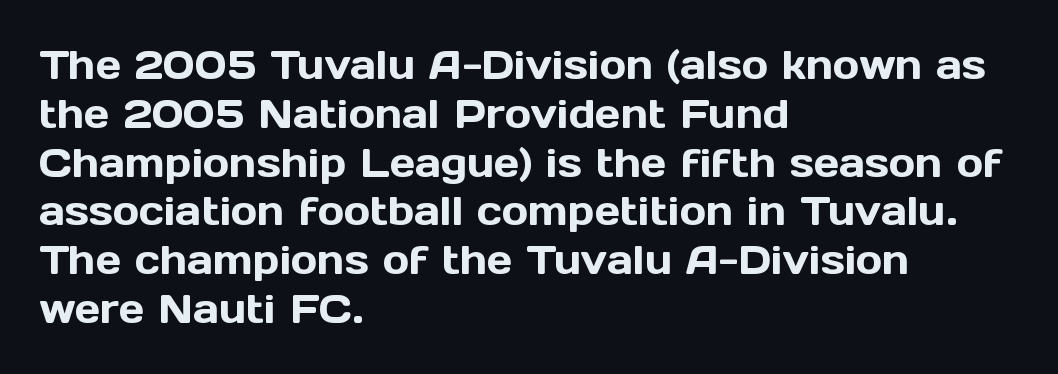
Q: Is the text italic (slanted)? A: No, it is upright.
Q: Is the typeface a serif or a sans-serif typeface? A: Sans-serif.
Q: Is the text underlined? A: No.
Q: How is the paragraph aligned? A: Left-aligned.
Q: Is the spacing between letters normal or unusually wide? A: Normal.
Q: Width (condensed, normal, or wide)? A: Normal.
Q: x-height? A: Medium.
Q: Monospaced? A: No.
